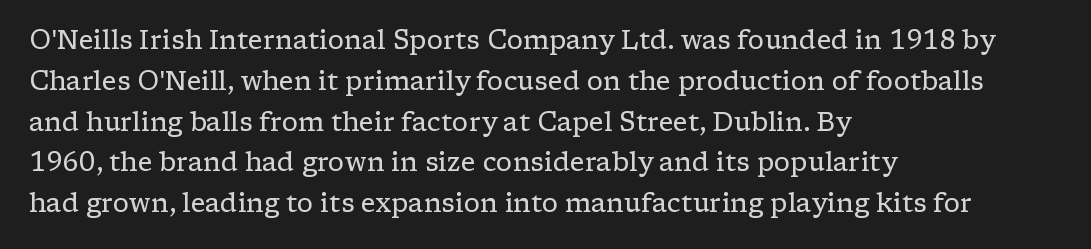
The image shows 26 px text type, upright; set left-aligned, normal line spacing (1.57x), normal letter spacing, not underlined.
